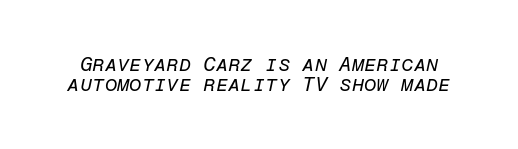
The image shows 20 px text type, italic (leaning right); set tight line spacing (1.01x), normal letter spacing, not underlined.
